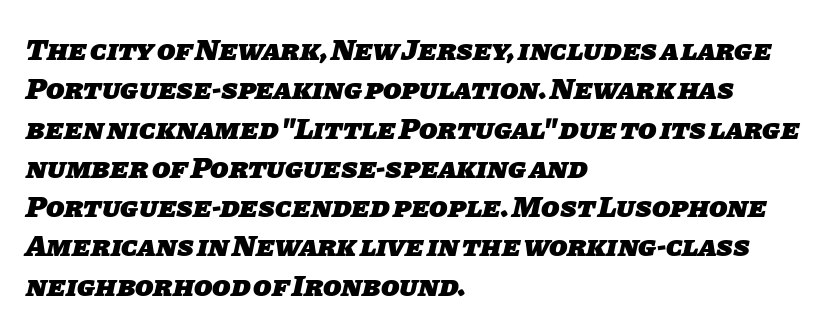
{"bold": "yes", "weight": "heavy", "width": "normal", "stroke_contrast": "low", "x_height": "large", "monospaced": "no", "underline": "no", "align": "left", "line_spacing": "normal", "line_spacing_ratio": 1.31, "letter_spacing": "normal", "letter_spacing_em": 0.0, "glyph_px": 30}
